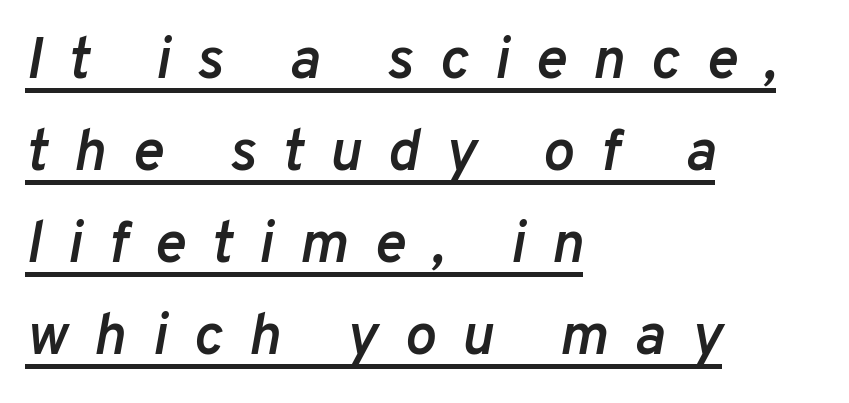
Is this a fixed-width face? No — the glyphs have proportional, varying widths. Students, observe the line beneath the letters — that is underlining. Slanted lettering throughout. The rendering uses a moderate line-height, typical for paragraphs. Substantial extra tracking has been applied to these lines.
